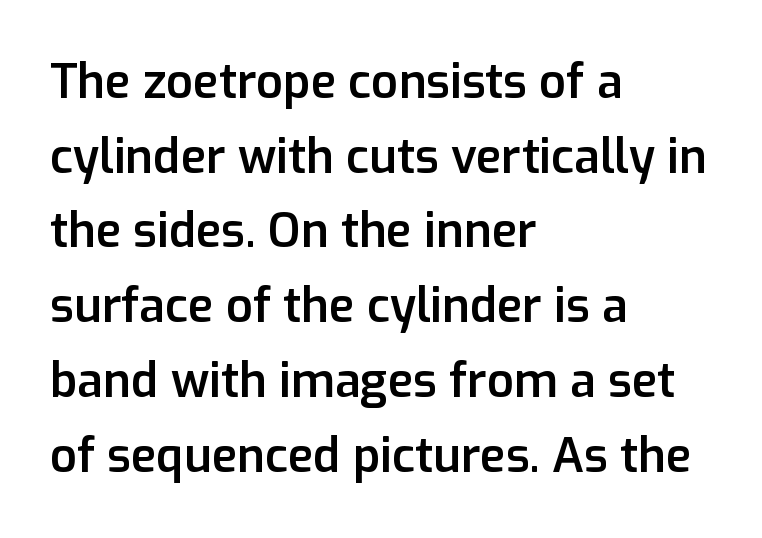
{"serif": "no", "italic": "no", "bold": "semi", "weight": "semibold", "width": "normal", "stroke_contrast": "low", "x_height": "medium", "monospaced": "no", "underline": "no", "align": "left", "line_spacing": "normal", "line_spacing_ratio": 1.59, "letter_spacing": "normal", "letter_spacing_em": 0.0, "glyph_px": 47}
